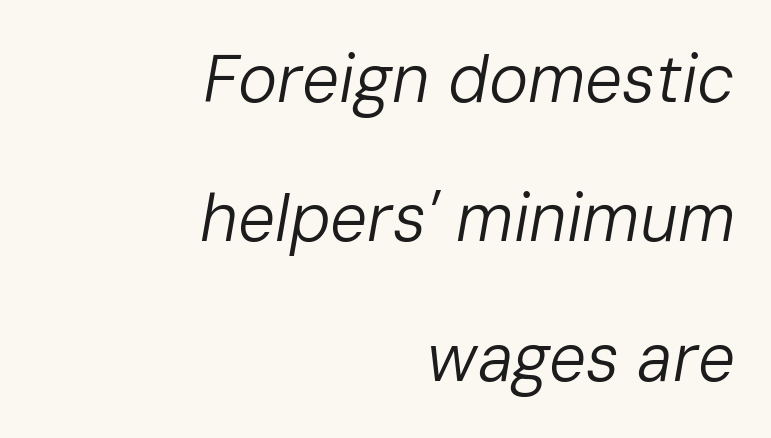
{"italic": "yes", "lean": "right", "slant_degrees": 10, "bold": "no", "weight": "regular", "width": "normal", "stroke_contrast": "low", "x_height": "medium", "monospaced": "no", "underline": "no", "align": "right", "line_spacing": "loose", "line_spacing_ratio": 2.11, "letter_spacing": "normal", "letter_spacing_em": 0.0, "glyph_px": 66}
